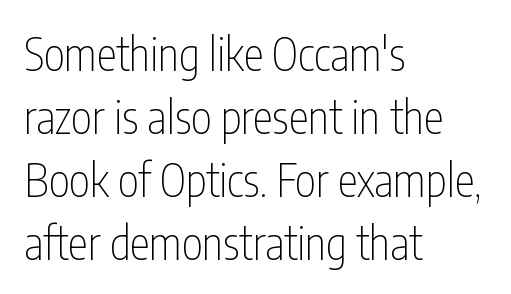
{"serif": "no", "italic": "no", "bold": "no", "weight": "thin", "width": "condensed", "stroke_contrast": "low", "x_height": "medium", "monospaced": "no", "underline": "no", "align": "left", "line_spacing": "normal", "line_spacing_ratio": 1.4, "letter_spacing": "normal", "letter_spacing_em": 0.0, "glyph_px": 45}
